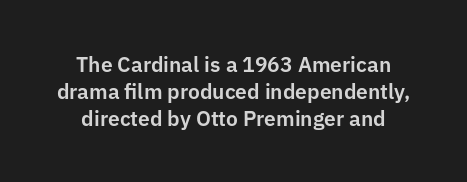
{"italic": "no", "underline": "no", "line_spacing": "normal", "line_spacing_ratio": 1.28, "letter_spacing": "normal", "letter_spacing_em": 0.0, "glyph_px": 21}
